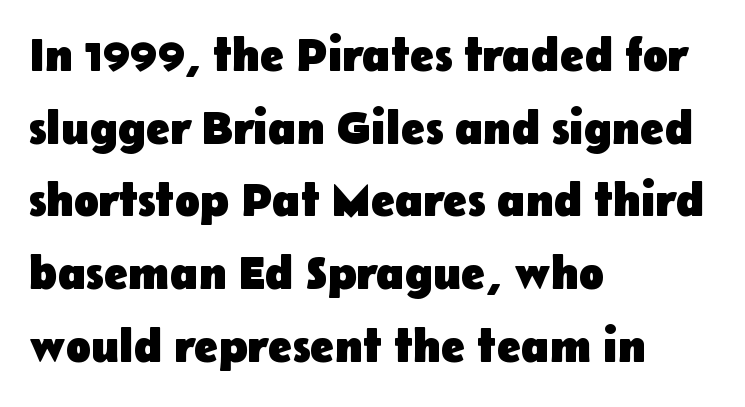
The image shows 46 px heavy sans-serif type, upright; set left-aligned, normal line spacing (1.58x), normal letter spacing, not underlined; low stroke contrast and a medium x-height.
